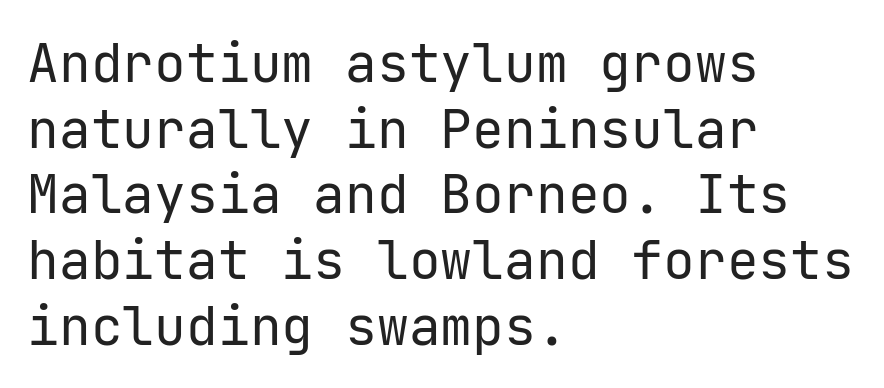
Nothing unusual about the tracking: characters are spaced as the font intends. Which margin do the lines hug? The left one — the right edge is uneven. Font category for this specimen: sans-serif. This is not heavy type; no bold has been used.
